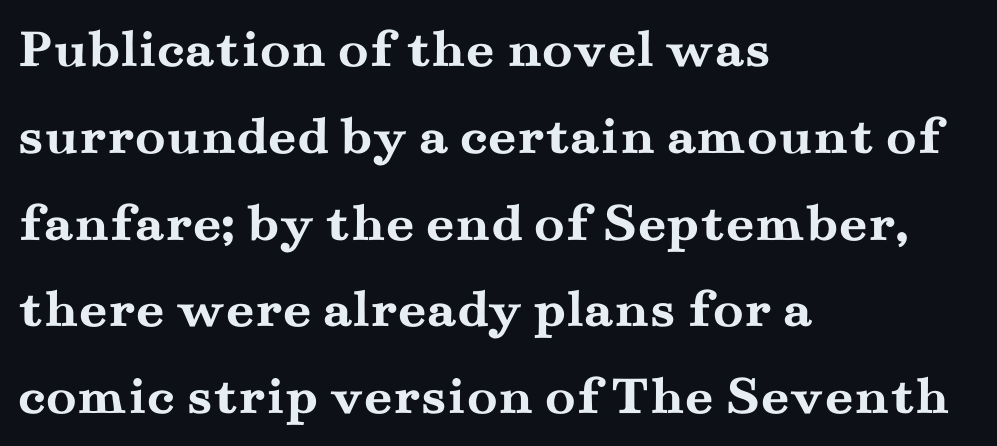
Yep, those are serifs on the letters. A typesetter would call this proportional, since set widths differ per character. Glyph-to-glyph distance matches everyday printed text. Only glyphs here, with clear space below each row. The lettering holds an erect, upright posture throughout. All the whitespace from short lines collects on the right.
